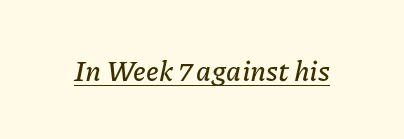
The image shows 28 px text type, italic (leaning right); set normal letter spacing, underlined; low stroke contrast and a medium x-height.
